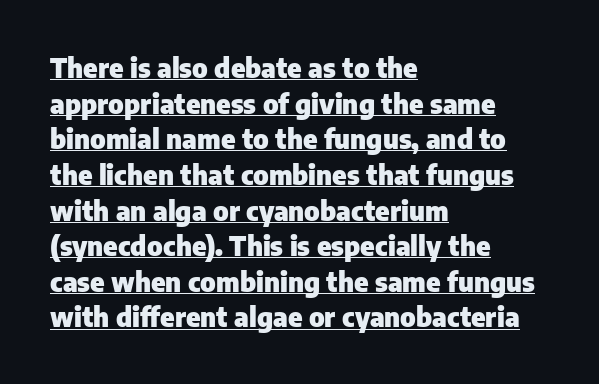
{"italic": "no", "bold": "yes", "underline": "yes", "align": "left", "line_spacing": "normal", "line_spacing_ratio": 1.32, "letter_spacing": "normal", "letter_spacing_em": 0.0, "glyph_px": 27}
